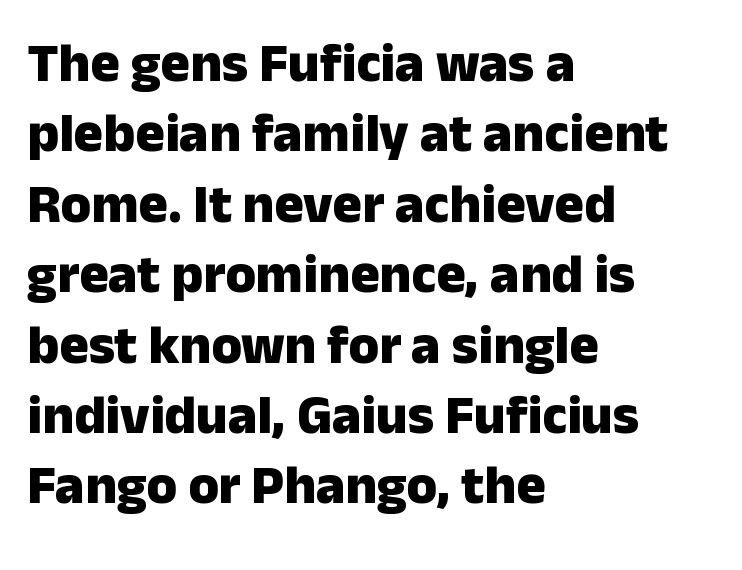
Heft: maximum for text — a bold. This sample has the flowing, uneven cadence of proportional lettering. The area under the type is left untouched. Regarding serifs, this sample does without them. The letters sit at their default tracking, neither squeezed nor spread. The lettering stays uniformly vertical, giving the passage a roman look.
